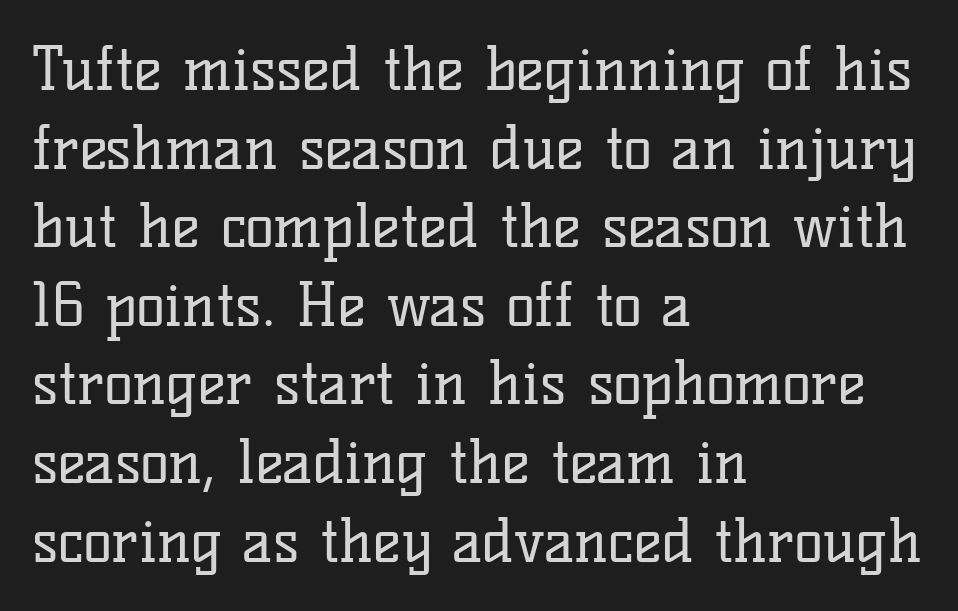
{"serif": "yes", "italic": "no", "bold": "no", "weight": "regular", "width": "normal", "stroke_contrast": "low", "x_height": "medium", "monospaced": "no", "underline": "no", "align": "left", "line_spacing": "normal", "line_spacing_ratio": 1.31, "letter_spacing": "normal", "letter_spacing_em": 0.0, "glyph_px": 60}
